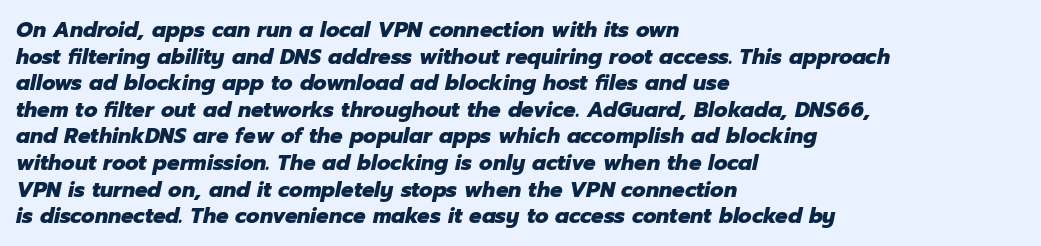
The space directly below the letters is spotless. The strokes are fattened all the way to bold. An italicized treatment has been applied to the whole sample. The rag falls on the right side of this text block. Is the letter spacing exaggerated? No — it looks like the ordinary default.
